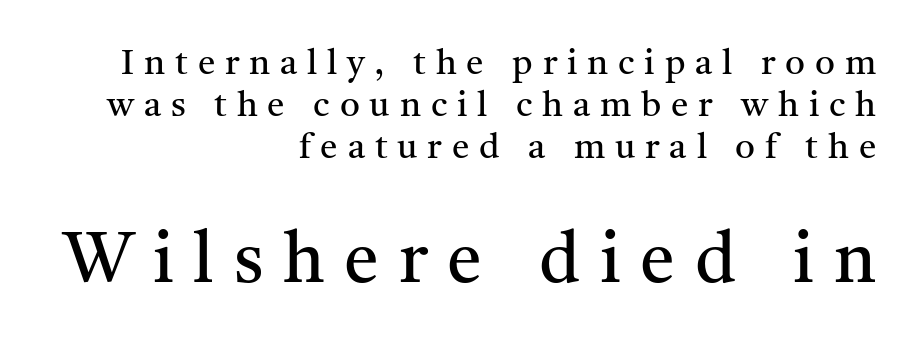
Q: Is the text bold? A: No.
Q: Is the text italic (slanted)? A: No, it is upright.
Q: Is the typeface a serif or a sans-serif typeface? A: Serif.
Q: Is the text underlined? A: No.
Q: How is the paragraph aligned? A: Right-aligned.
Q: Is the spacing between letters normal or unusually wide? A: Unusually wide.
Q: Which block of text is set in a larger size, the first (top) or the second (bottom)? A: The second (bottom) one.
Q: Width (condensed, normal, or wide)? A: Normal.
Q: Stroke contrast? A: Medium.
Q: x-height? A: Medium.
Q: Monospaced? A: No.
